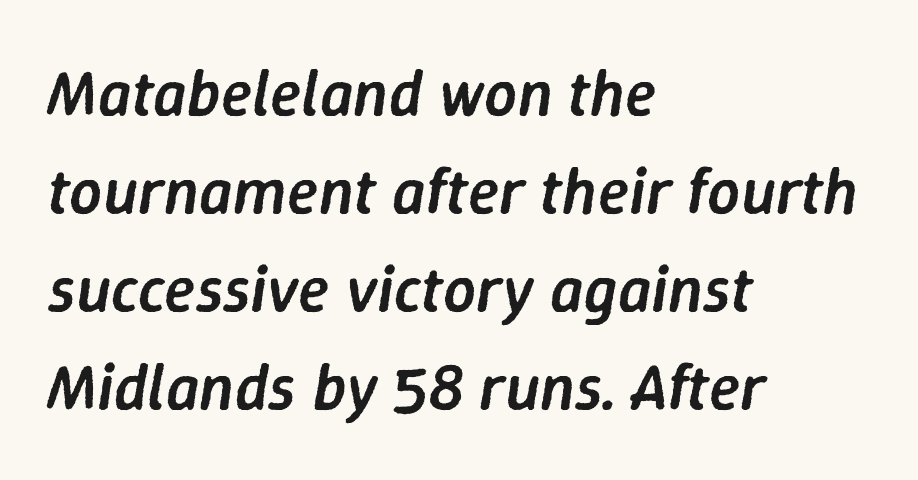
These lines are set flush left with a ragged right edge. Students, this is semibold: more ink than regular, less than bold. These lines keep a tight, regular rhythm from letter to letter. Regular leading.
